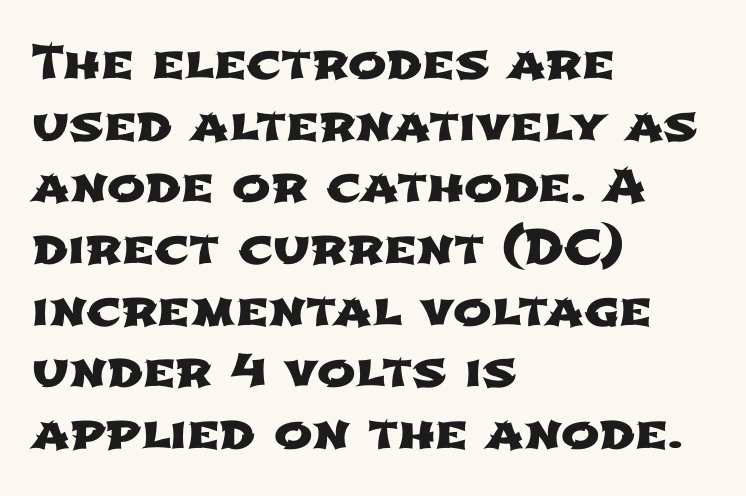
{"serif": "no", "width": "wide", "stroke_contrast": "low", "x_height": "medium", "monospaced": "no", "underline": "no", "align": "left", "line_spacing": "normal", "line_spacing_ratio": 1.34, "letter_spacing": "normal", "letter_spacing_em": 0.0, "glyph_px": 46}
